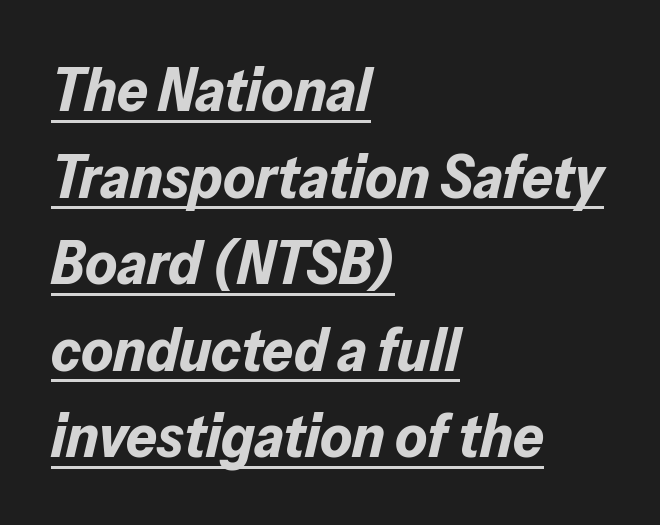
The image shows 61 px bold type, italic (leaning right); set left-aligned, normal line spacing (1.42x), normal letter spacing, underlined; low stroke contrast and a medium x-height.
